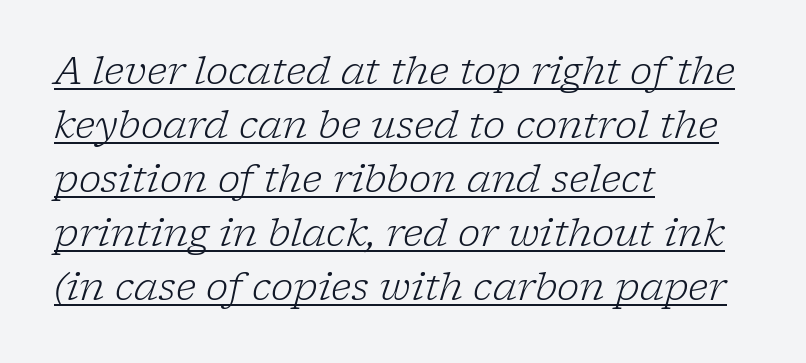
Q: Is the text bold? A: No.
Q: Is the text italic (slanted)? A: Yes, it leans right by about 17 degrees.
Q: Is the typeface a serif or a sans-serif typeface? A: Serif.
Q: Is the text underlined? A: Yes.
Q: How is the paragraph aligned? A: Left-aligned.
Q: Is the spacing between letters normal or unusually wide? A: Normal.
Q: Is the spacing between lines tight, normal or loose? A: Normal.
Q: Width (condensed, normal, or wide)? A: Normal.
Q: Stroke contrast? A: Low.
Q: x-height? A: Medium.
Q: Monospaced? A: No.
